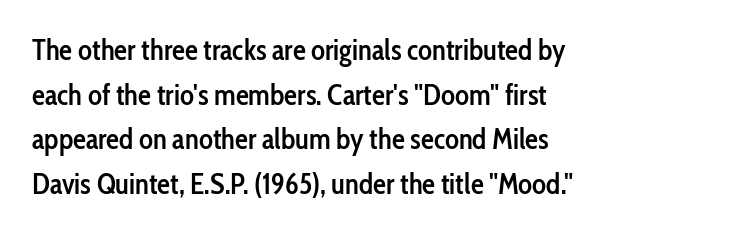
The image shows 29 px semibold, condensed sans-serif type, upright; set left-aligned, normal line spacing (1.54x), normal letter spacing, not underlined; low stroke contrast and a medium x-height.
